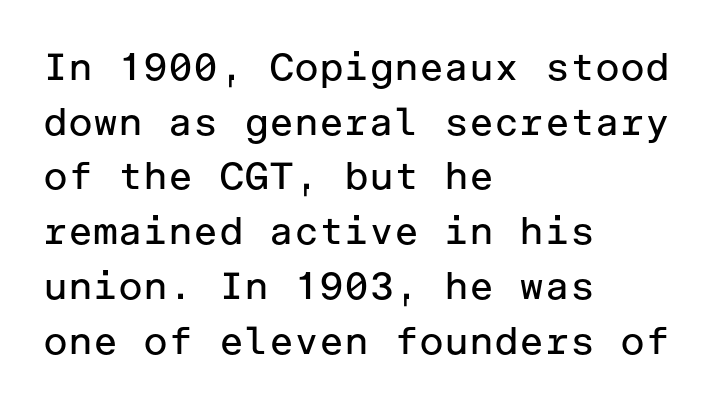
The image shows 38 px regular-weight sans-serif type, upright; set left-aligned, normal line spacing (1.44x), normal letter spacing, not underlined; low stroke contrast and a medium x-height.
